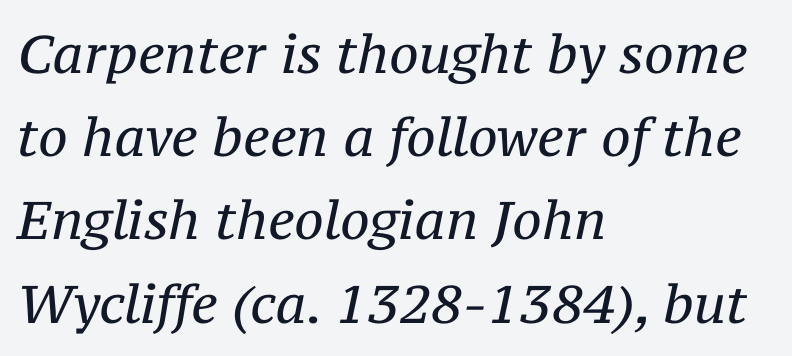
{"serif": "yes", "italic": "yes", "lean": "right", "slant_degrees": 12, "bold": "no", "weight": "regular", "width": "normal", "stroke_contrast": "medium", "x_height": "medium", "monospaced": "no", "underline": "no", "align": "left", "line_spacing": "normal", "line_spacing_ratio": 1.57, "letter_spacing": "normal", "letter_spacing_em": 0.0, "glyph_px": 53}
